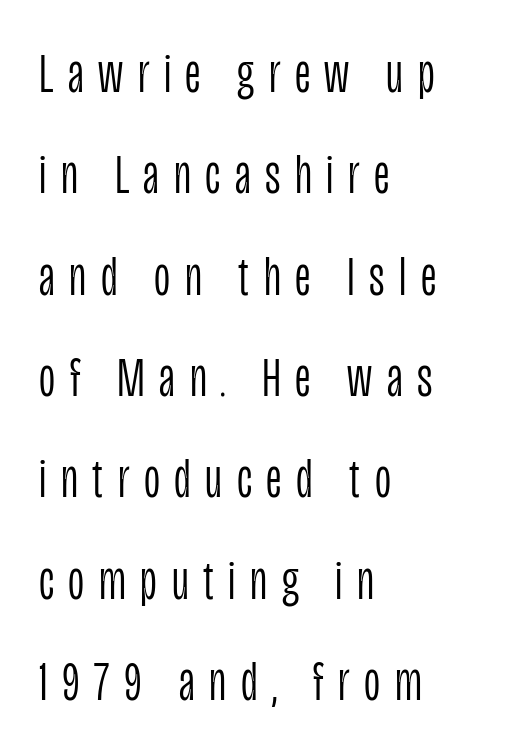
Does the copy run flush right? No — it runs flush left. What stands out about the letter spacing? Its width — letters are far apart. The face looks like a standard text weight, possibly lighter. Looks like regular typesetting: each glyph gets only the width it needs.
